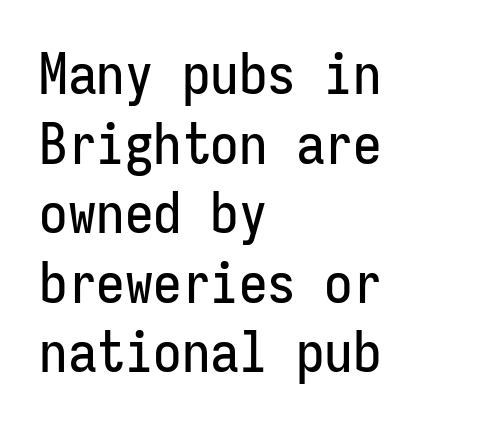
Q: Is the text italic (slanted)? A: No, it is upright.
Q: Is the typeface a serif or a sans-serif typeface? A: Sans-serif.
Q: Is the text underlined? A: No.
Q: How is the paragraph aligned? A: Left-aligned.
Q: Is the spacing between letters normal or unusually wide? A: Normal.
Q: Width (condensed, normal, or wide)? A: Condensed.
Q: Stroke contrast? A: Low.
Q: x-height? A: Medium.
Q: Monospaced? A: Yes.
